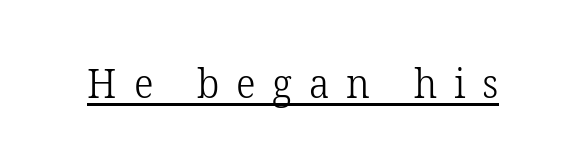
The typeface chosen for these lines features serifs. Inter-character spacing is expanded well beyond the font's built-in metrics. Italic? Not at all — the glyphs are vertical. Is this a fixed-width face? No — the glyphs have proportional, varying widths.
